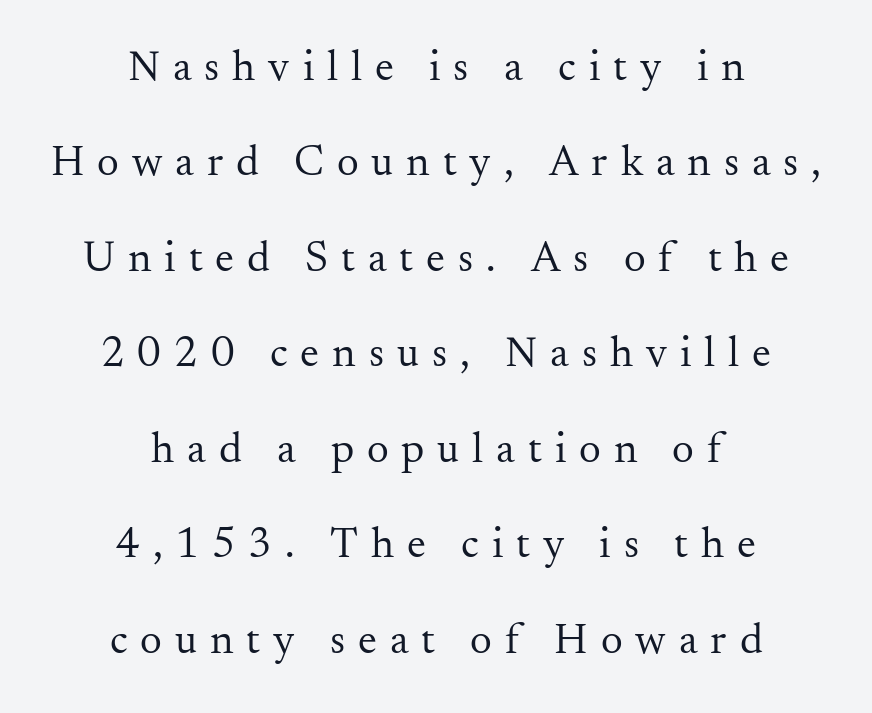
Q: Is the text bold? A: No.
Q: Is the text italic (slanted)? A: No, it is upright.
Q: Is the typeface a serif or a sans-serif typeface? A: Serif.
Q: Is the text underlined? A: No.
Q: How is the paragraph aligned? A: Centered.
Q: Is the spacing between letters normal or unusually wide? A: Unusually wide.
Q: Is the spacing between lines tight, normal or loose? A: Loose.
Q: Width (condensed, normal, or wide)? A: Normal.
Q: Stroke contrast? A: Medium.
Q: x-height? A: Small.
Q: Monospaced? A: No.
